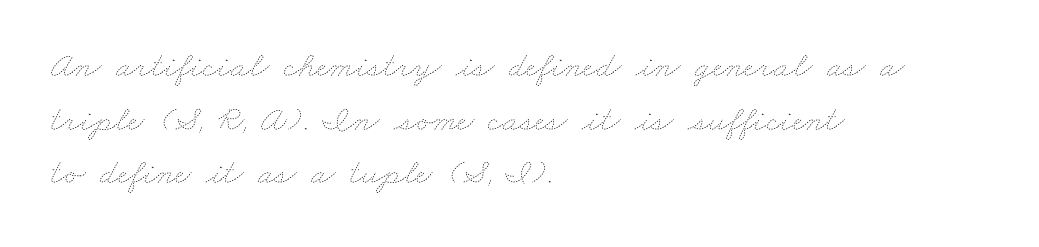
What stands out about the letter spacing? Nothing — it is the standard amount. Note the varied advance widths — an 'i' is clearly narrower than an 'm'. Visually the block forms a straight wall on the left and a jagged coastline on the right. Is the type heavy? It reads as light-to-regular instead.
